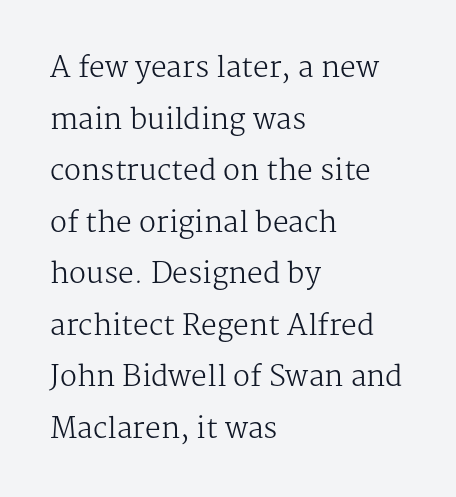
The image shows 28 px regular-weight serif type, upright; set left-aligned, line spacing 1.84x, normal letter spacing, not underlined; medium stroke contrast and a medium x-height.
